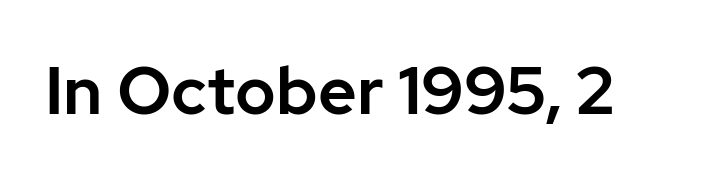
{"serif": "no", "italic": "no", "width": "normal", "stroke_contrast": "low", "x_height": "medium", "monospaced": "no", "underline": "no", "letter_spacing": "normal", "letter_spacing_em": 0.0, "glyph_px": 67}
